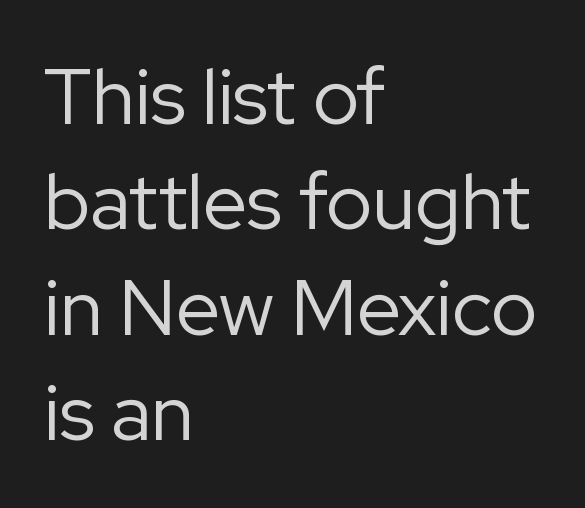
Q: Is the text bold? A: No.
Q: Is the text italic (slanted)? A: No, it is upright.
Q: Is the typeface a serif or a sans-serif typeface? A: Sans-serif.
Q: Is the text underlined? A: No.
Q: How is the paragraph aligned? A: Left-aligned.
Q: Is the spacing between letters normal or unusually wide? A: Normal.
Q: Is the spacing between lines tight, normal or loose? A: Normal.
Q: Width (condensed, normal, or wide)? A: Normal.
Q: Stroke contrast? A: Low.
Q: x-height? A: Medium.
Q: Monospaced? A: No.
